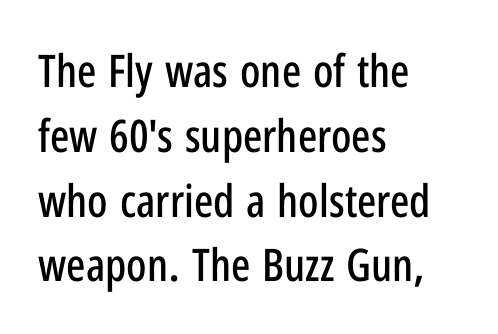
The image shows 45 px condensed sans-serif type, upright; set left-aligned, normal line spacing (1.44x), normal letter spacing, not underlined; low stroke contrast and a medium x-height.
